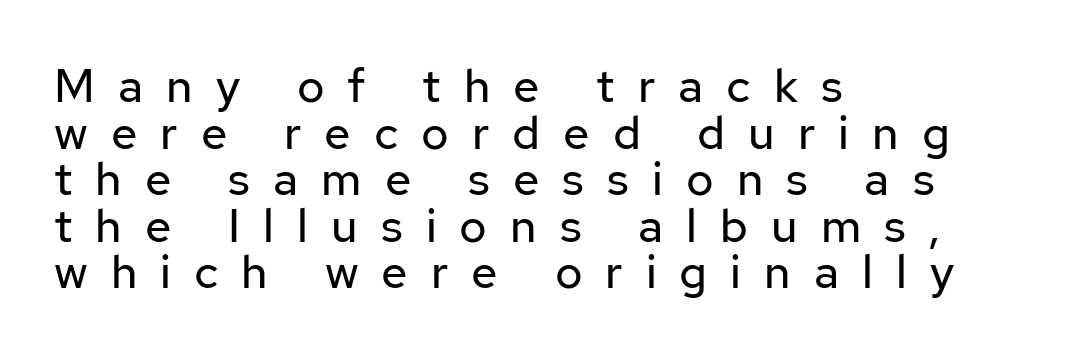
Q: Is the text bold? A: No.
Q: Is the text italic (slanted)? A: No, it is upright.
Q: Is the typeface a serif or a sans-serif typeface? A: Sans-serif.
Q: Is the text underlined? A: No.
Q: How is the paragraph aligned? A: Left-aligned.
Q: Is the spacing between letters normal or unusually wide? A: Unusually wide.
Q: Is the spacing between lines tight, normal or loose? A: Tight.
Q: Width (condensed, normal, or wide)? A: Normal.
Q: Stroke contrast? A: Low.
Q: x-height? A: Medium.
Q: Monospaced? A: No.
